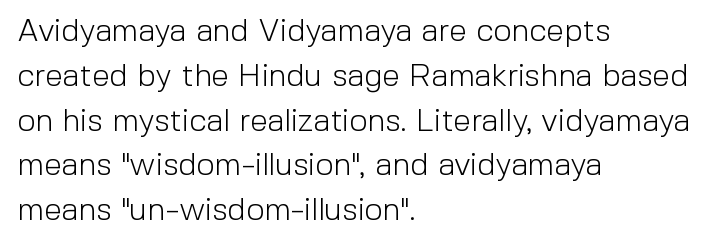
Q: Is the text bold? A: No.
Q: Is the text italic (slanted)? A: No, it is upright.
Q: Is the typeface a serif or a sans-serif typeface? A: Sans-serif.
Q: Is the text underlined? A: No.
Q: How is the paragraph aligned? A: Left-aligned.
Q: Is the spacing between letters normal or unusually wide? A: Normal.
Q: Is the spacing between lines tight, normal or loose? A: Normal.
Q: Width (condensed, normal, or wide)? A: Normal.
Q: x-height? A: Medium.
Q: Monospaced? A: No.
